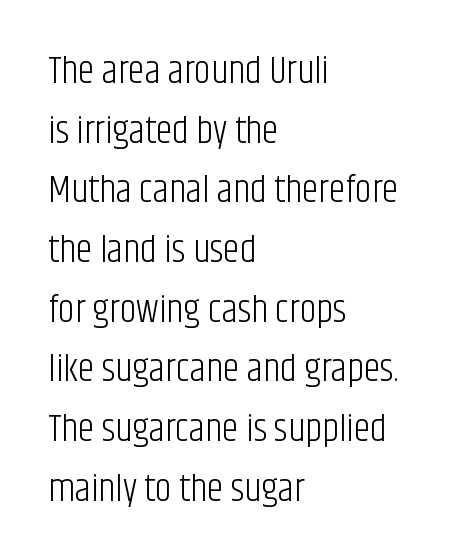
The image shows 38 px light, condensed sans-serif type, upright; set left-aligned, normal line spacing (1.57x), normal letter spacing, not underlined; low stroke contrast and a large x-height.
